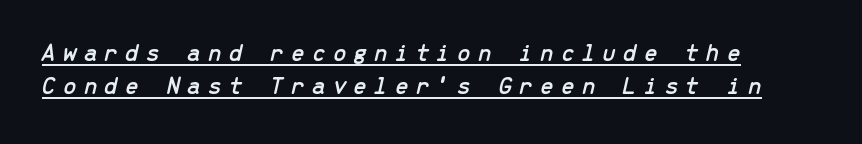
The image shows 25 px text type, italic (leaning right); set left-aligned, normal line spacing (1.33x), unusually wide letter spacing (+0.27 em), underlined.
